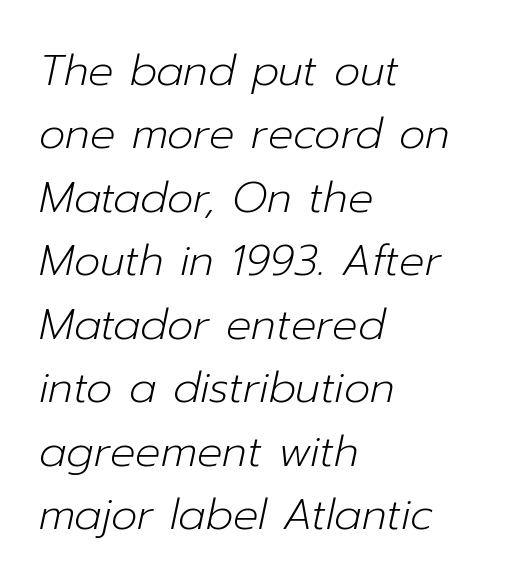
Q: Is the text bold? A: No.
Q: Is the text italic (slanted)? A: Yes, it leans right by about 12 degrees.
Q: Is the text underlined? A: No.
Q: How is the paragraph aligned? A: Left-aligned.
Q: Is the spacing between letters normal or unusually wide? A: Normal.
Q: Is the spacing between lines tight, normal or loose? A: Normal.
Q: Width (condensed, normal, or wide)? A: Normal.
Q: Stroke contrast? A: Low.
Q: x-height? A: Medium.
Q: Monospaced? A: No.
